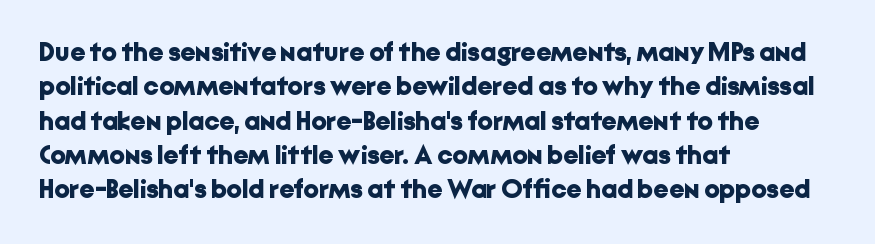
{"italic": "no", "bold": "yes", "underline": "no", "align": "left", "line_spacing": "normal", "line_spacing_ratio": 1.27, "letter_spacing": "normal", "letter_spacing_em": 0.0, "glyph_px": 27}
